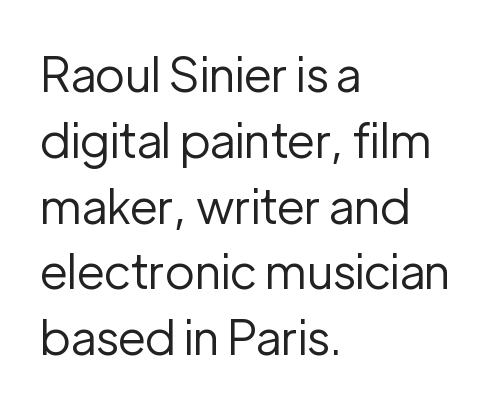
Only glyphs here, with clear space below each row. Proportional: the letters do not fall into vertical columns. Compared with a typical body face, this is equally light or lighter still. Casual observation: everything's shoved over to the left. Notice how the stems are strictly vertical — no italics here. Is this a sans? Yes — the strokes have no serifs.
